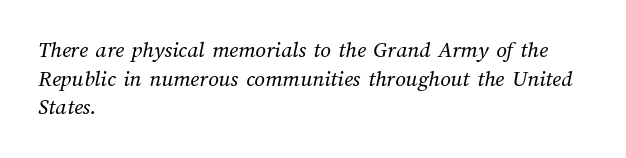
{"bold": "no", "underline": "no", "align": "left", "line_spacing_ratio": 1.24, "letter_spacing": "normal", "letter_spacing_em": 0.0, "glyph_px": 23}
